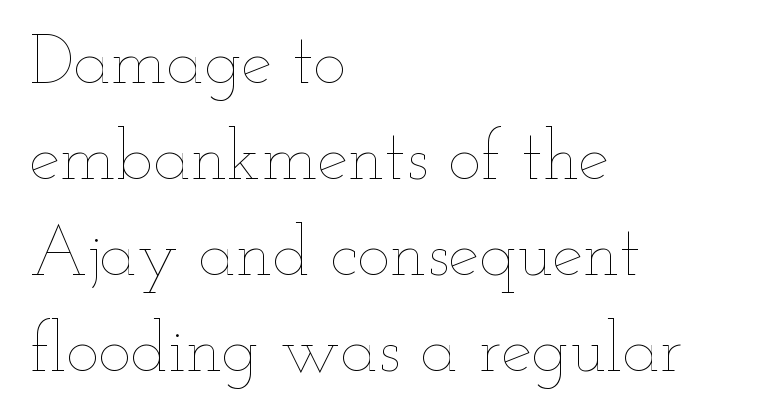
Q: Is the text bold? A: No.
Q: Is the text italic (slanted)? A: No, it is upright.
Q: Is the text underlined? A: No.
Q: How is the paragraph aligned? A: Left-aligned.
Q: Is the spacing between letters normal or unusually wide? A: Normal.
Q: Is the spacing between lines tight, normal or loose? A: Normal.
Q: Width (condensed, normal, or wide)? A: Wide.
Q: Stroke contrast? A: Low.
Q: x-height? A: Small.
Q: Monospaced? A: No.
